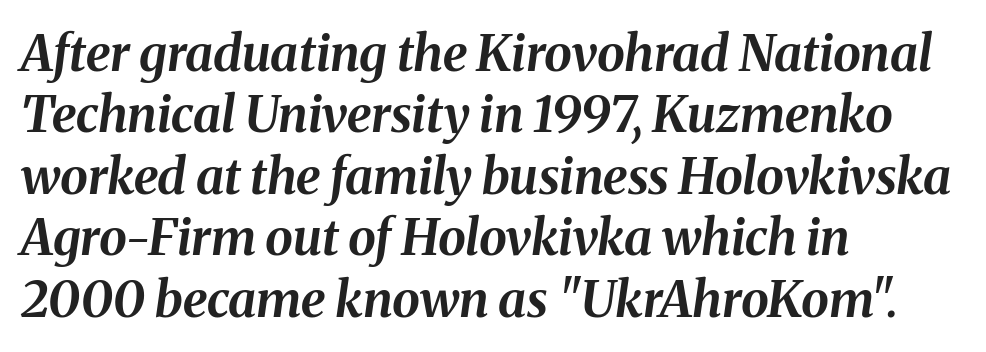
{"italic": "yes", "lean": "right", "slant_degrees": 8, "bold": "yes", "weight": "bold", "width": "normal", "stroke_contrast": "medium", "x_height": "medium", "monospaced": "no", "underline": "no", "align": "left", "line_spacing_ratio": 1.23, "letter_spacing": "normal", "letter_spacing_em": 0.0, "glyph_px": 50}
